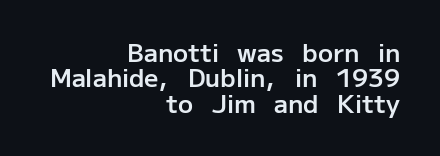
Q: Is the text bold? A: Semi-bold.
Q: Is the text italic (slanted)? A: No, it is upright.
Q: Is the text underlined? A: No.
Q: How is the paragraph aligned? A: Right-aligned.
Q: Is the spacing between letters normal or unusually wide? A: Normal.
Q: Is the spacing between lines tight, normal or loose? A: Tight.
